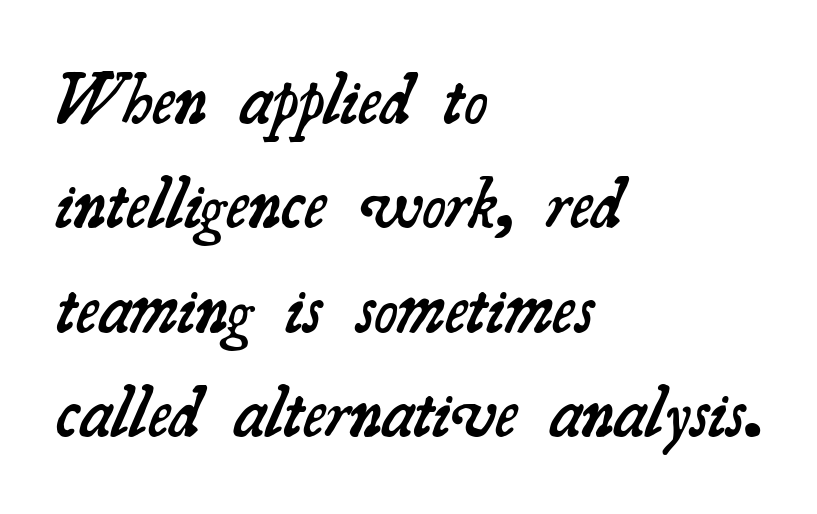
Q: Is the text bold? A: Semi-bold.
Q: Is the typeface a serif or a sans-serif typeface? A: Serif.
Q: Is the text underlined? A: No.
Q: How is the paragraph aligned? A: Left-aligned.
Q: Is the spacing between letters normal or unusually wide? A: Normal.
Q: Is the spacing between lines tight, normal or loose? A: Normal.
Q: Width (condensed, normal, or wide)? A: Normal.
Q: Stroke contrast? A: Medium.
Q: x-height? A: Small.
Q: Monospaced? A: No.
